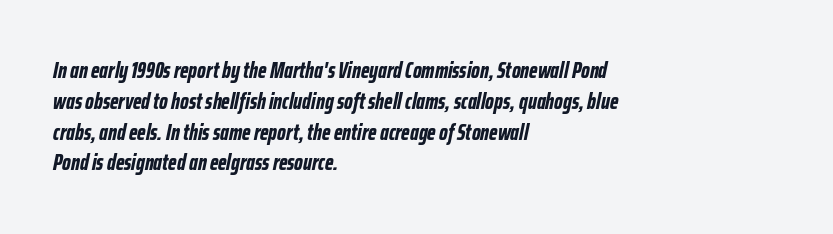
{"italic": "yes", "lean": "right", "slant_degrees": 12, "bold": "yes", "underline": "no", "align": "left", "line_spacing": "normal", "line_spacing_ratio": 1.4, "letter_spacing": "normal", "letter_spacing_em": 0.0, "glyph_px": 22}
